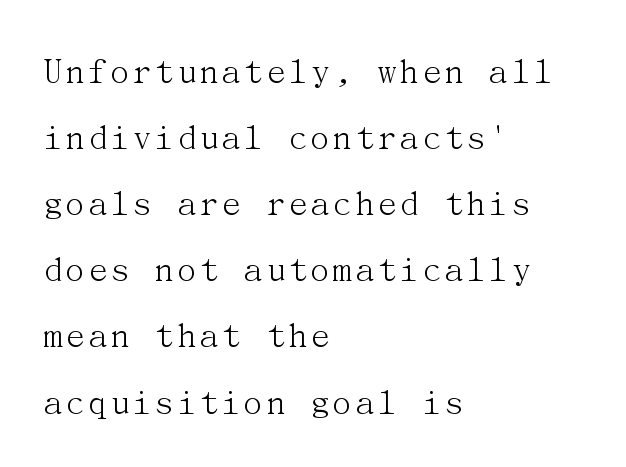
Yep, those are serifs on the letters. The weight would be labelled regular, book, light, or lighter still. The axis of the letterforms is exactly vertical. Is the letter spacing exaggerated? No — it looks like the ordinary default. The rendering anchors every line to the left-hand side. Plain, unruled lines of type.
